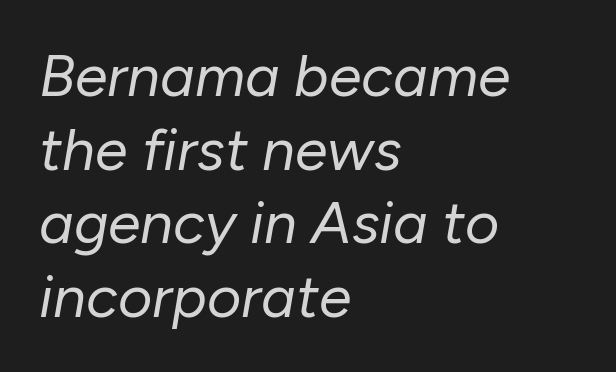
The image shows 59 px regular-weight type, italic (leaning right); set left-aligned, normal line spacing (1.25x), normal letter spacing, not underlined; low stroke contrast and a medium x-height.
